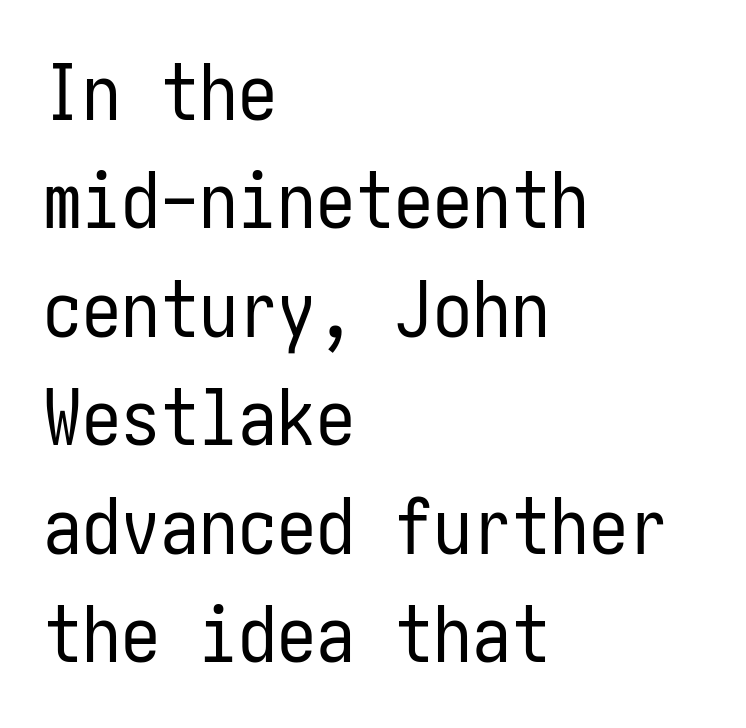
{"serif": "no", "italic": "no", "bold": "no", "weight": "regular", "width": "condensed", "stroke_contrast": "low", "x_height": "medium", "underline": "no", "align": "left", "line_spacing": "normal", "line_spacing_ratio": 1.39, "letter_spacing": "normal", "letter_spacing_em": 0.0, "glyph_px": 78}
